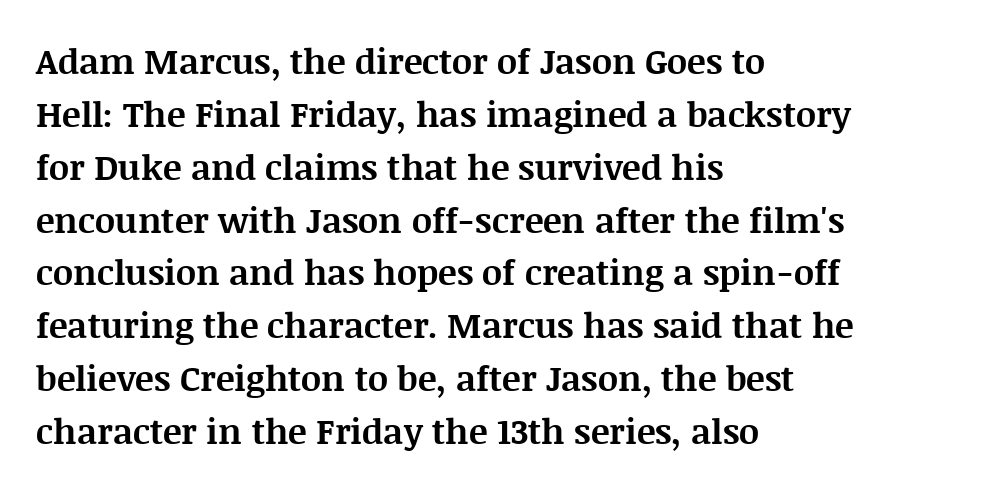
The specimen reads as upright at a glance. Caption: standard tracking, unaltered. Descenders are the only things crossing below the line. If you drew a ruler down the left edge, every line would touch it.
